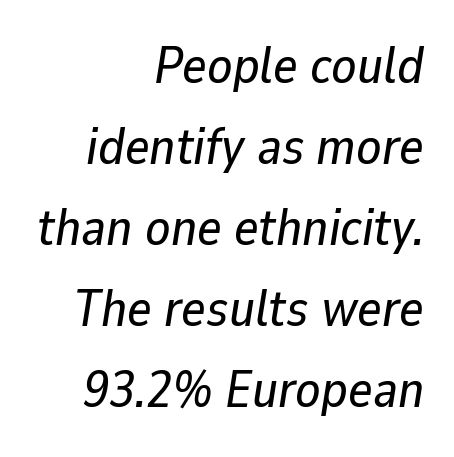
Q: Is the text italic (slanted)? A: Yes, it leans right by about 9 degrees.
Q: Is the text underlined? A: No.
Q: How is the paragraph aligned? A: Right-aligned.
Q: Is the spacing between letters normal or unusually wide? A: Normal.
Q: Is the spacing between lines tight, normal or loose? A: Normal.
Q: Width (condensed, normal, or wide)? A: Normal.
Q: Stroke contrast? A: Low.
Q: x-height? A: Medium.
Q: Monospaced? A: No.
